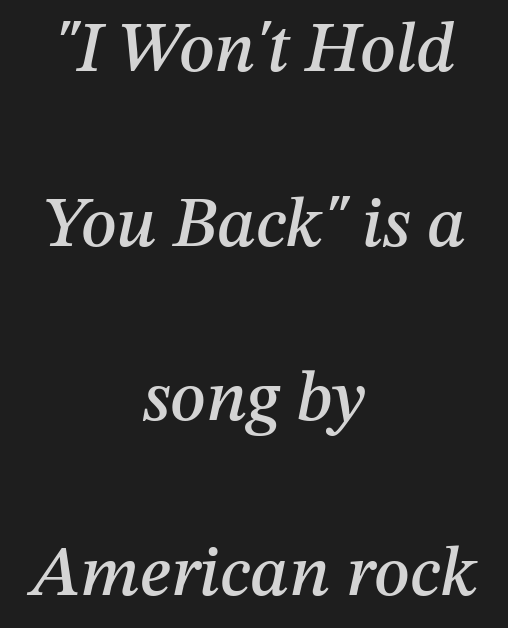
Q: Is the text italic (slanted)? A: Yes, it leans right by about 12 degrees.
Q: Is the text underlined? A: No.
Q: How is the paragraph aligned? A: Centered.
Q: Is the spacing between letters normal or unusually wide? A: Normal.
Q: Is the spacing between lines tight, normal or loose? A: Loose.
Q: Width (condensed, normal, or wide)? A: Normal.
Q: Stroke contrast? A: Medium.
Q: x-height? A: Medium.
Q: Monospaced? A: No.
